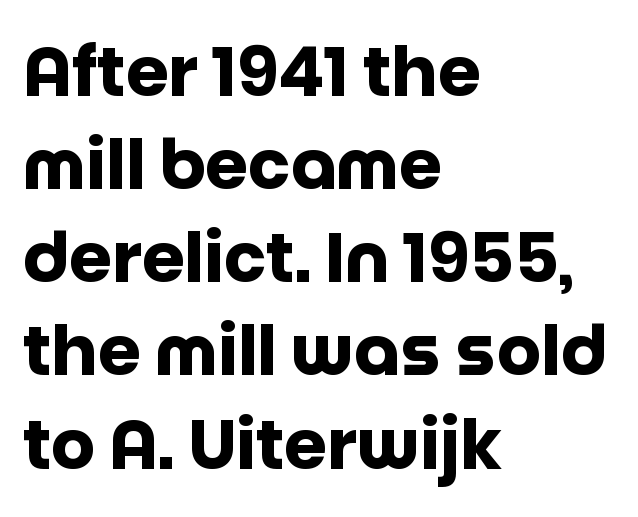
Q: Is the text bold? A: Yes.
Q: Is the text italic (slanted)? A: No, it is upright.
Q: Is the typeface a serif or a sans-serif typeface? A: Sans-serif.
Q: Is the text underlined? A: No.
Q: How is the paragraph aligned? A: Left-aligned.
Q: Is the spacing between letters normal or unusually wide? A: Normal.
Q: Is the spacing between lines tight, normal or loose? A: Normal.
Q: Width (condensed, normal, or wide)? A: Normal.
Q: Stroke contrast? A: Low.
Q: x-height? A: Large.
Q: Monospaced? A: No.
